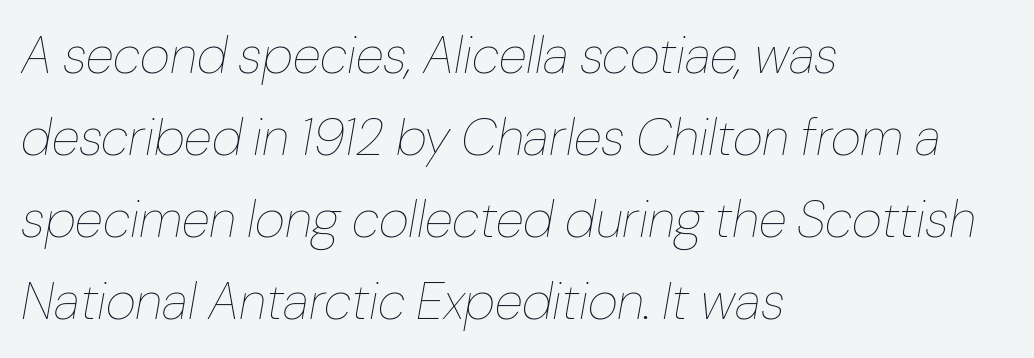
The image shows 52 px thin type, italic (leaning right); set left-aligned, normal line spacing (1.58x), normal letter spacing, not underlined; low stroke contrast and a medium x-height.
